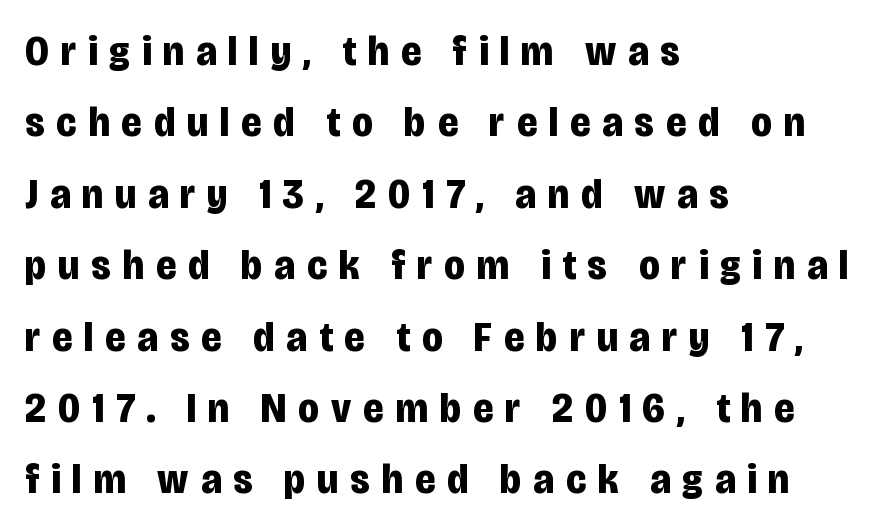
The image shows 43 px bold, condensed sans-serif type, upright; set left-aligned, normal line spacing (1.66x), unusually wide letter spacing (+0.28 em), not underlined; low stroke contrast and a large x-height.
